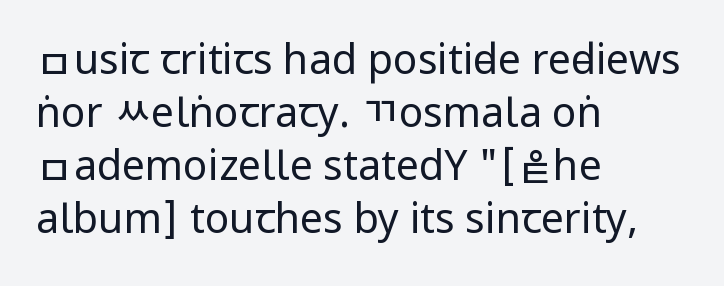
Q: Is the text bold? A: No.
Q: Is the text italic (slanted)? A: No, it is upright.
Q: Is the typeface a serif or a sans-serif typeface? A: Sans-serif.
Q: Is the text underlined? A: No.
Q: How is the paragraph aligned? A: Left-aligned.
Q: Is the spacing between letters normal or unusually wide? A: Normal.
Q: Is the spacing between lines tight, normal or loose? A: Normal.
Q: Width (condensed, normal, or wide)? A: Condensed.
Q: Stroke contrast? A: Low.
